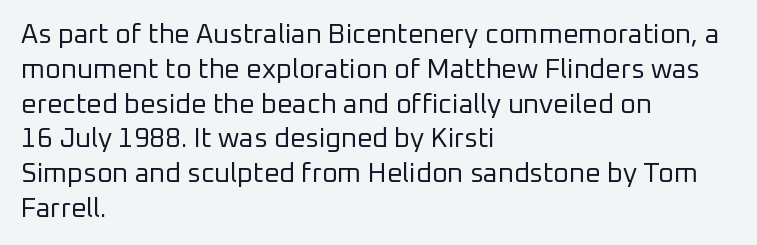
This sample keeps an unexceptional amount of space between lines. Characters remain perfectly vertical along every line. The gap between lines stays unmarked. Is this a heavy cut? Hardly; it is regular or lighter.
